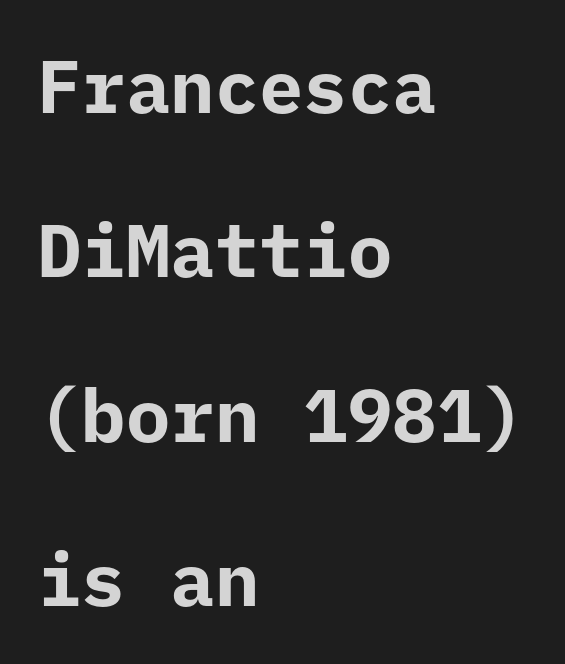
{"serif": "no", "italic": "no", "bold": "yes", "weight": "bold", "width": "normal", "stroke_contrast": "low", "x_height": "medium", "monospaced": "yes", "underline": "no", "align": "left", "line_spacing": "loose", "line_spacing_ratio": 2.22, "letter_spacing": "normal", "letter_spacing_em": 0.0, "glyph_px": 74}
